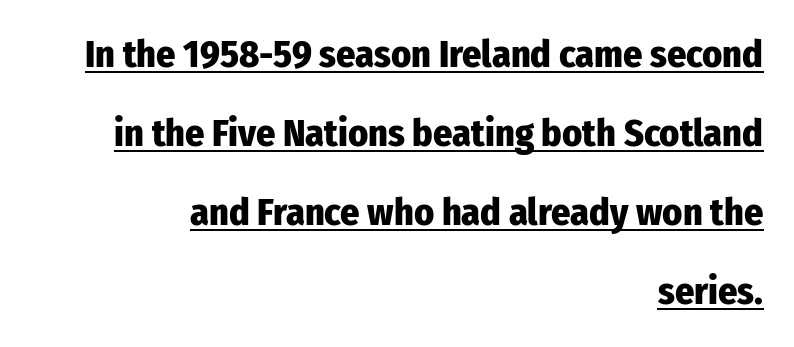
The image shows 38 px heavy, condensed sans-serif type, upright; set right-aligned, loose line spacing (2.08x), normal letter spacing, underlined; low stroke contrast and a medium x-height.
